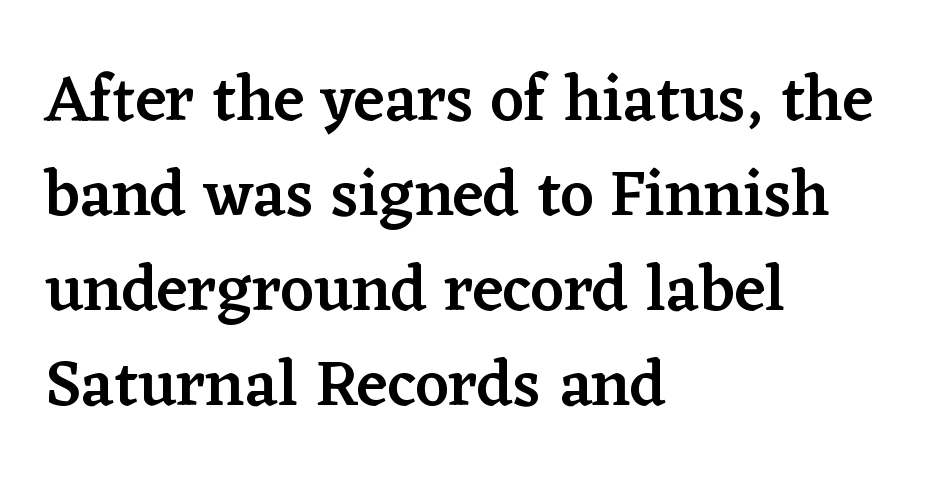
The image shows 65 px semibold serif type, upright; set left-aligned, normal line spacing (1.46x), normal letter spacing, not underlined; low stroke contrast and a medium x-height.
